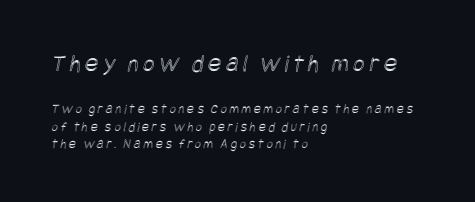
The image shows 25 px text type; set left-aligned, line spacing 1.22x, not underlined; the first (top) block is 1.79x larger.
